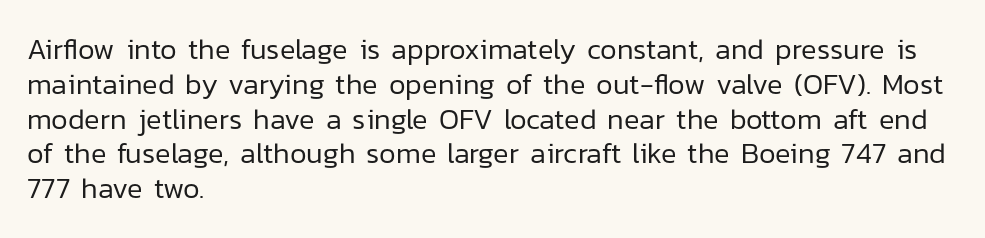
{"serif": "no", "italic": "no", "bold": "no", "weight": "regular", "width": "normal", "stroke_contrast": "low", "x_height": "medium", "monospaced": "no", "underline": "no", "align": "left", "line_spacing_ratio": 1.2, "letter_spacing": "normal", "letter_spacing_em": 0.0, "glyph_px": 29}
